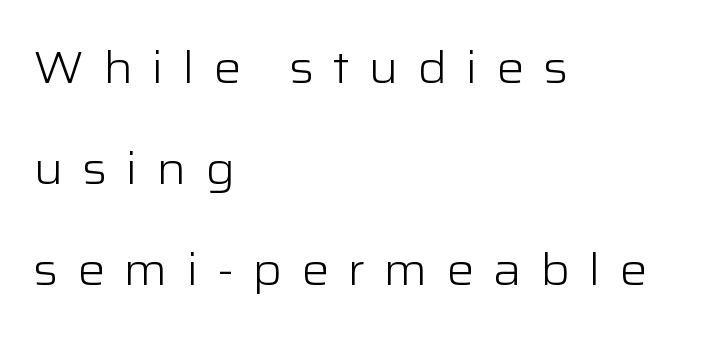
{"serif": "no", "italic": "no", "bold": "no", "weight": "light", "width": "wide", "stroke_contrast": "low", "x_height": "medium", "monospaced": "no", "underline": "no", "align": "left", "line_spacing": "loose", "line_spacing_ratio": 2.29, "letter_spacing": "wide", "letter_spacing_em": 0.42, "glyph_px": 44}
